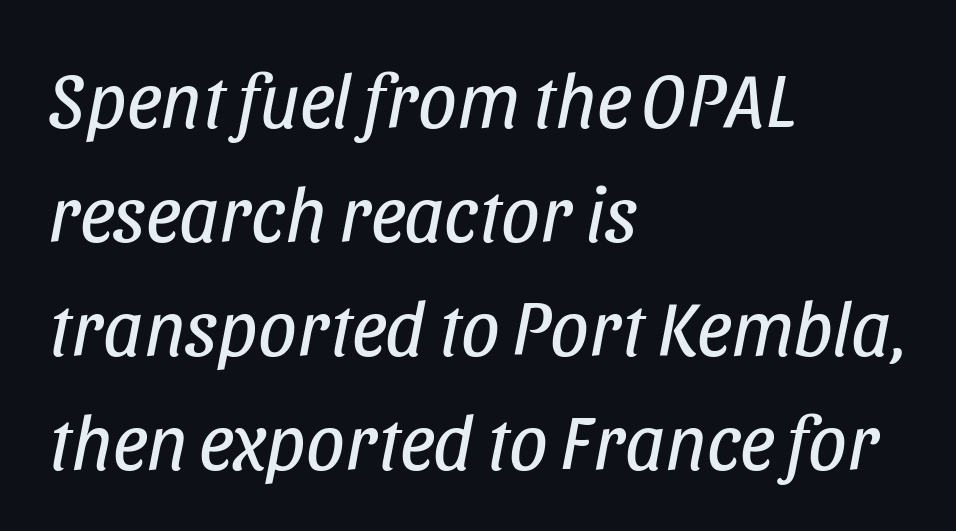
{"italic": "yes", "lean": "right", "slant_degrees": 11, "bold": "no", "weight": "regular", "width": "condensed", "stroke_contrast": "low", "x_height": "large", "monospaced": "no", "underline": "no", "align": "left", "line_spacing": "normal", "line_spacing_ratio": 1.48, "letter_spacing": "normal", "letter_spacing_em": 0.0, "glyph_px": 77}
